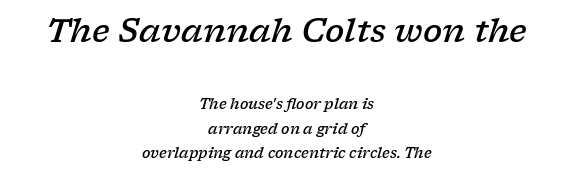
Q: Is the text bold? A: Semi-bold.
Q: Is the text italic (slanted)? A: Yes, it leans right by about 17 degrees.
Q: Is the typeface a serif or a sans-serif typeface? A: Serif.
Q: Is the text underlined? A: No.
Q: How is the paragraph aligned? A: Centered.
Q: Is the spacing between letters normal or unusually wide? A: Normal.
Q: Which block of text is set in a larger size, the first (top) or the second (bottom)? A: The first (top) one.
Q: Width (condensed, normal, or wide)? A: Wide.
Q: Stroke contrast? A: Low.
Q: x-height? A: Medium.
Q: Monospaced? A: No.
